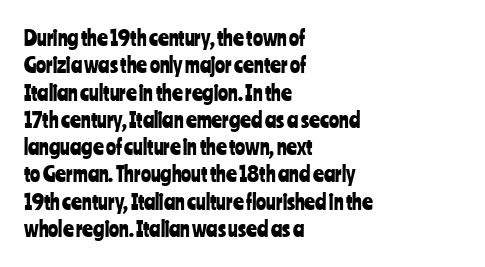
You could call the tracking neutral — neither tight nor loose. Honestly, there is no underline to notice here at all. This is roman type, the default non-slanted kind. Compared with a centered layout, this one pins lines to the left instead. Interline gaps are of average width in this sample.
